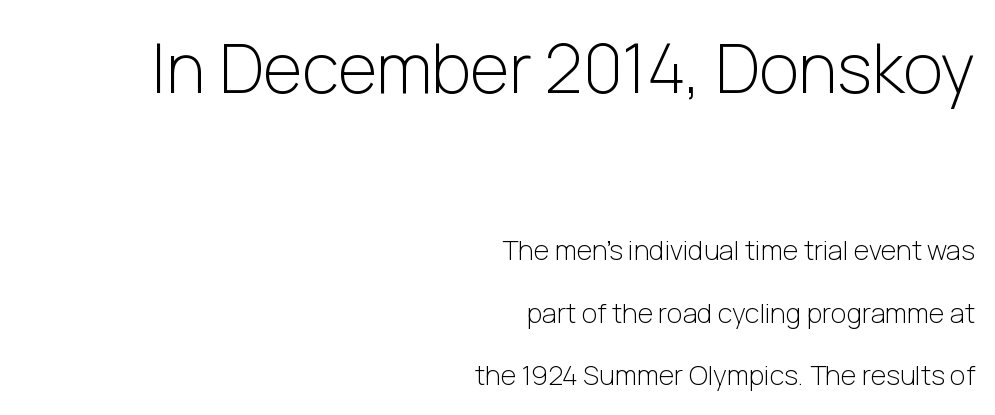
Compared with a typical body face, this is equally light or lighter still. The rendering uses a large line-height, opening up the rows. Spacing verdict: proportional, widths tailored to each character. The gap between lines stays unmarked.
